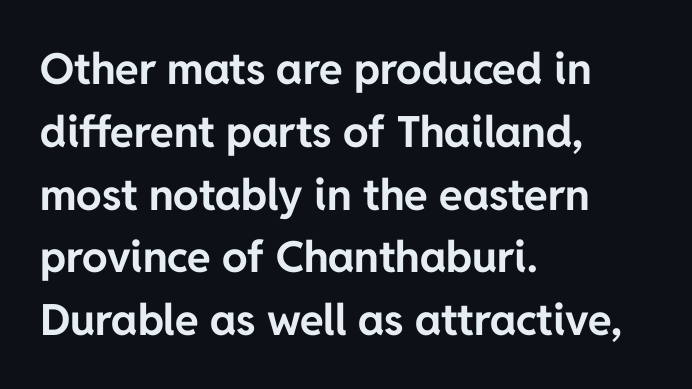
The image shows 43 px bold sans-serif type, upright; set left-aligned, normal line spacing (1.46x), normal letter spacing, not underlined; low stroke contrast and a medium x-height.
